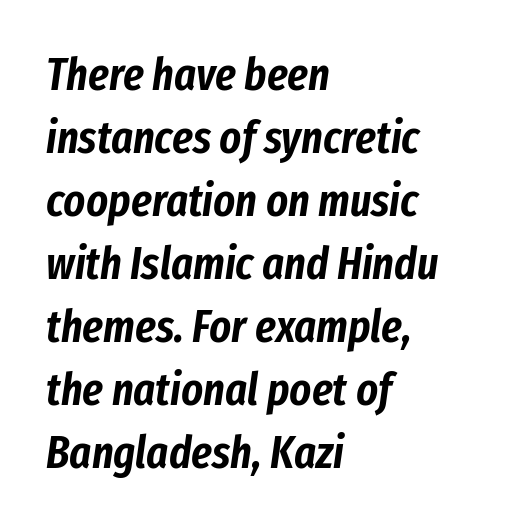
The image shows 46 px condensed type, italic (leaning right); set left-aligned, normal line spacing (1.37x), normal letter spacing, not underlined; low stroke contrast and a medium x-height.
